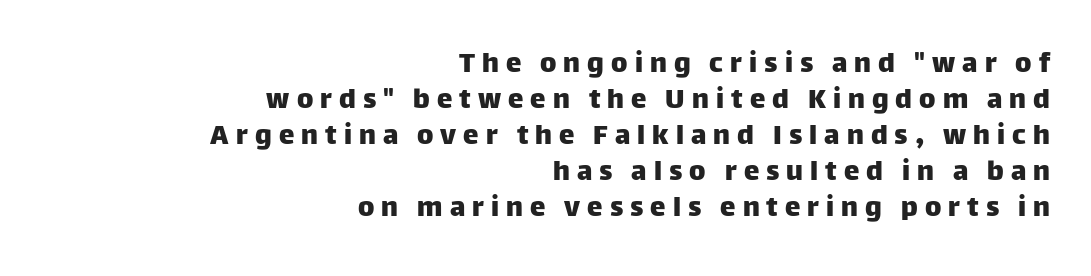
The face used here is a sans, in the tradition of grotesques and geometrics. The rendering uses natural spacing where letterforms have individual widths. Decoration check: the copy has no underline. The letters are spread apart with noticeably loose tracking. Caption: multi-line text, flush right, ragged left. Unlike italic type, these characters show no tilt at all.
